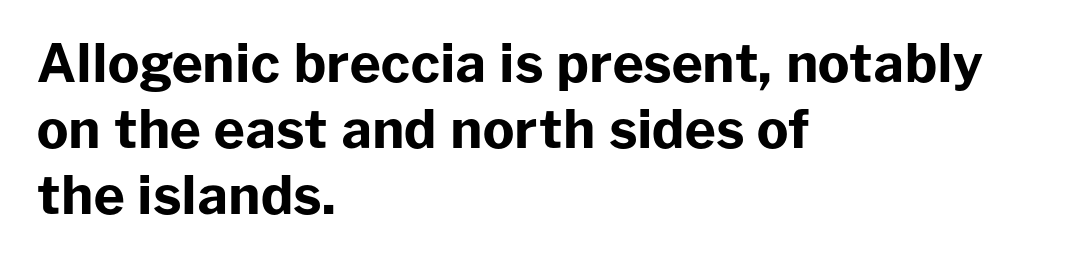
Q: Is the text bold? A: Yes.
Q: Is the text italic (slanted)? A: No, it is upright.
Q: Is the typeface a serif or a sans-serif typeface? A: Sans-serif.
Q: Is the text underlined? A: No.
Q: How is the paragraph aligned? A: Left-aligned.
Q: Is the spacing between letters normal or unusually wide? A: Normal.
Q: Is the spacing between lines tight, normal or loose? A: Normal.
Q: Width (condensed, normal, or wide)? A: Normal.
Q: Stroke contrast? A: Low.
Q: x-height? A: Medium.
Q: Monospaced? A: No.
